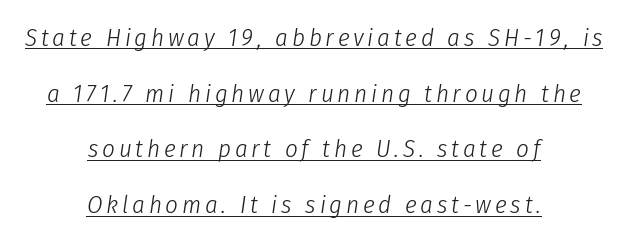
It's the slanting kind of type. A student would call this center alignment; a typographer would say set centered. Does a line run under the words? Yes, clearly. The strokes are not fattened; the text isn't bold. Is there much room between lines? Yes — plenty of vertical air separates them.
